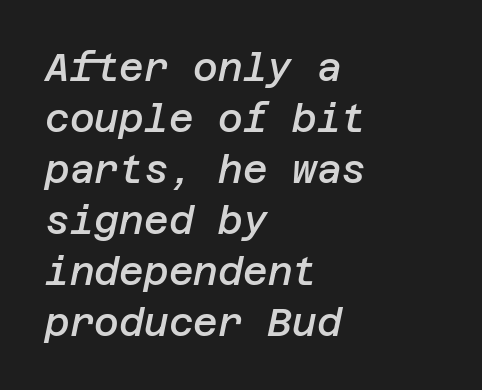
{"italic": "yes", "lean": "right", "slant_degrees": 12, "bold": "semi", "weight": "semibold", "width": "normal", "stroke_contrast": "low", "x_height": "large", "underline": "no", "align": "left", "line_spacing": "normal", "line_spacing_ratio": 1.34, "letter_spacing": "normal", "letter_spacing_em": 0.0, "glyph_px": 38}
